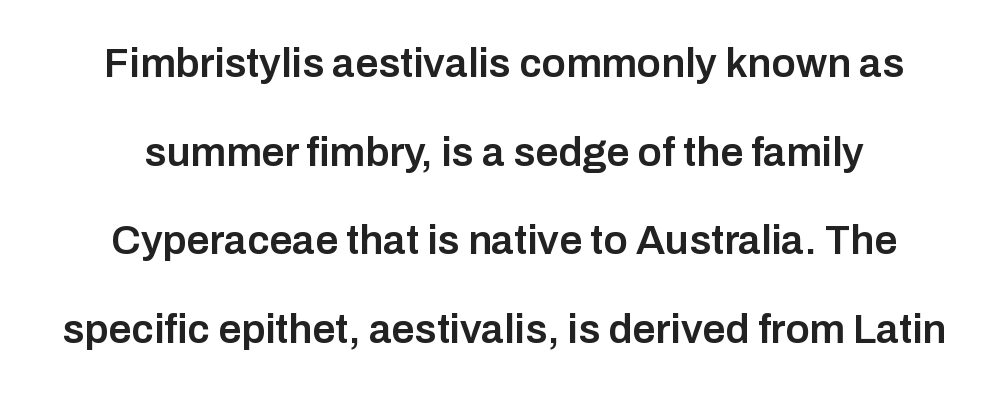
Rows of type keep a wide berth in the vertical direction. Look at the tracking — it's just the regular setting, nothing added. You can tell it's not italic because the verticals are truly vertical. Serif or sans? Sans — the stroke terminals are bare.
